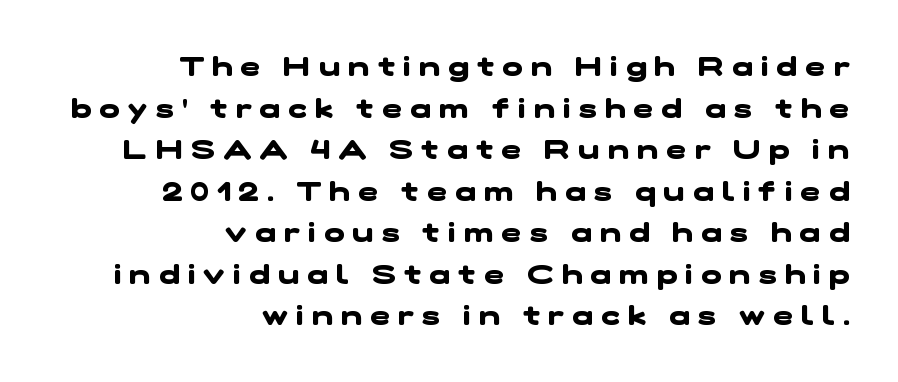
The image shows 27 px bold type; set right-aligned, normal line spacing (1.54x), unusually wide letter spacing (+0.31 em), not underlined.
